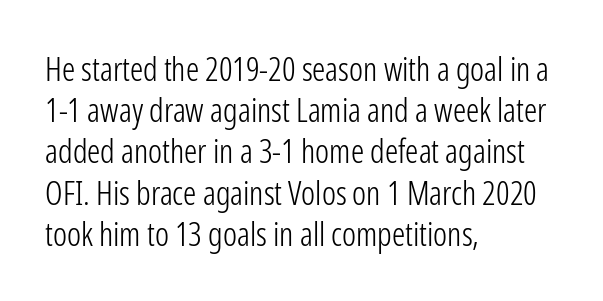
The image shows 33 px light, condensed sans-serif type, upright; set left-aligned, normal line spacing (1.25x), normal letter spacing, not underlined; low stroke contrast and a medium x-height.
